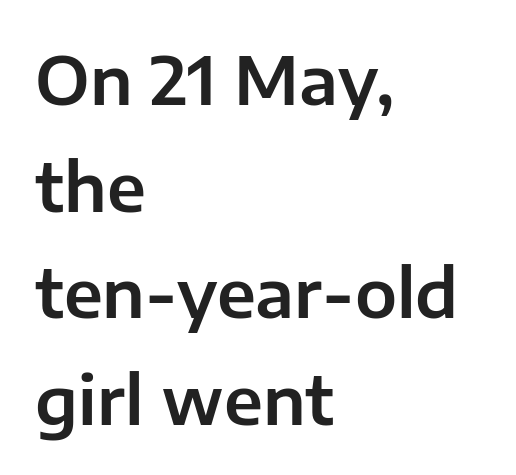
{"serif": "no", "italic": "no", "width": "normal", "stroke_contrast": "low", "x_height": "medium", "monospaced": "no", "underline": "no", "align": "left", "line_spacing": "normal", "line_spacing_ratio": 1.59, "letter_spacing": "normal", "letter_spacing_em": 0.0, "glyph_px": 67}
